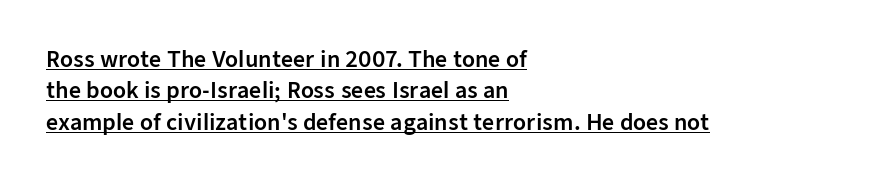
The typography opts for an upright posture over an oblique one. Spacing between characters is what you'd get straight out of the box. The lines are quadded left. One glance says typical: line gaps are just what's usual. Beneath each row of characters lies a ruled line.
